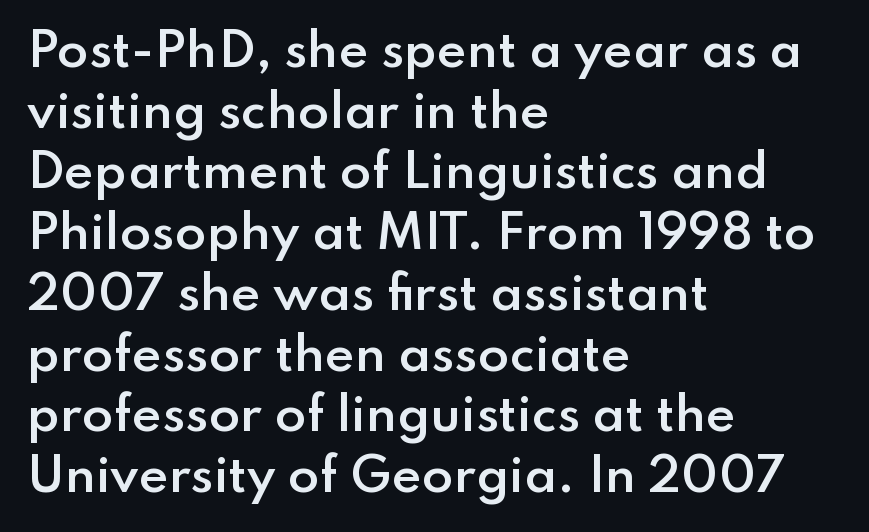
The type is set solid horizontally, with unmodified tracking. Quick note: underline off. Is the block centered? No — it sits flush against the left margin. Typographically, this falls in the sans-serif category. The letters stand straight up with perfectly vertical stems.
